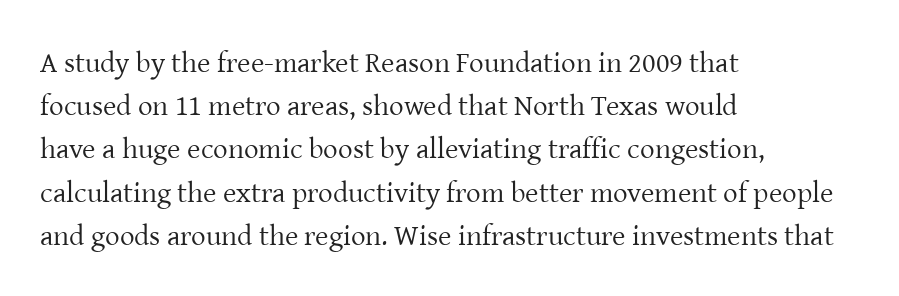
Q: Is the text bold? A: No.
Q: Is the text italic (slanted)? A: No, it is upright.
Q: Is the typeface a serif or a sans-serif typeface? A: Serif.
Q: Is the text underlined? A: No.
Q: How is the paragraph aligned? A: Left-aligned.
Q: Is the spacing between letters normal or unusually wide? A: Normal.
Q: Is the spacing between lines tight, normal or loose? A: Normal.
Q: Width (condensed, normal, or wide)? A: Normal.
Q: Stroke contrast? A: Low.
Q: x-height? A: Medium.
Q: Monospaced? A: No.
